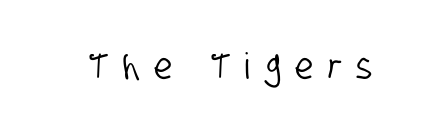
The image shows 36 px condensed sans-serif type; set unusually wide letter spacing (+0.41 em), not underlined; low stroke contrast and a large x-height.
